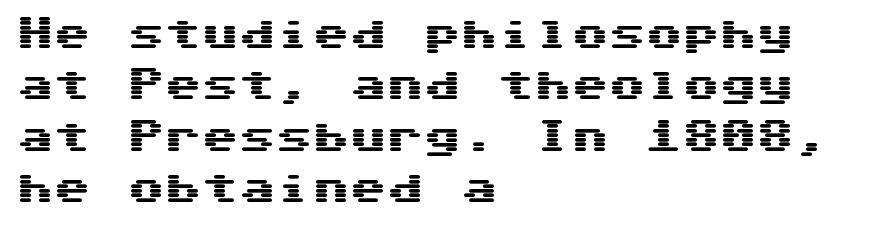
{"serif": "no", "italic": "no", "width": "wide", "stroke_contrast": "medium", "x_height": "medium", "monospaced": "yes", "underline": "no", "align": "left", "line_spacing": "normal", "line_spacing_ratio": 1.39, "letter_spacing": "normal", "letter_spacing_em": 0.0, "glyph_px": 37}
